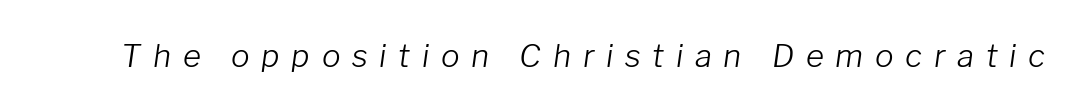
Stems and bowls with no extra thickness — not bold. These lines are rendered in a variable-pitch font. How are the letters spaced? Widely, with obvious added tracking. Any mark beneath the type? The region is blank. The letters are slanted; this is an italic face.
